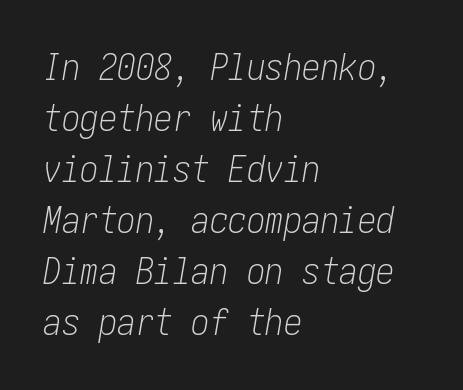
Q: Is the text bold? A: No.
Q: Is the text italic (slanted)? A: Yes, it leans right by about 10 degrees.
Q: Is the text underlined? A: No.
Q: How is the paragraph aligned? A: Left-aligned.
Q: Is the spacing between letters normal or unusually wide? A: Normal.
Q: Is the spacing between lines tight, normal or loose? A: Normal.
Q: Width (condensed, normal, or wide)? A: Condensed.
Q: Stroke contrast? A: Low.
Q: x-height? A: Medium.
